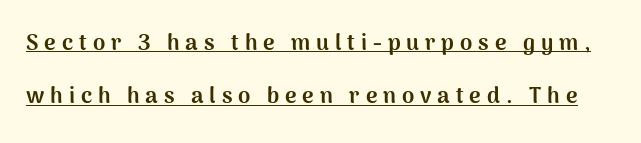
The image shows 22 px bold type, upright; set loose line spacing (2.42x), unusually wide letter spacing (+0.27 em), underlined.
